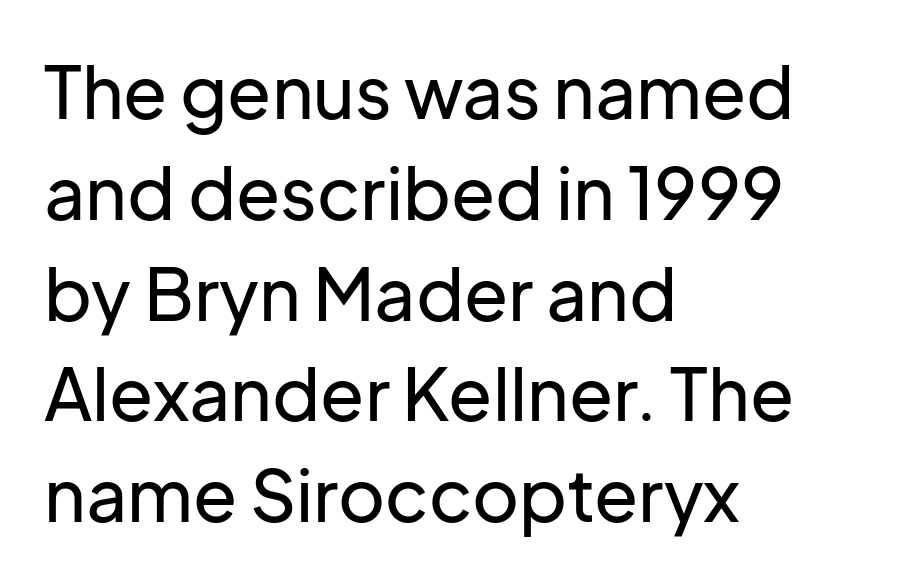
The baseline area is clear. Notice how descenders clear the ascenders below comfortably — that's standard leading. Rendered with straight, roman letterforms. These lines keep a tight, regular rhythm from letter to letter. The text was rendered using a sans face with plain stroke endings. Casual observation: everything's shoved over to the left.
